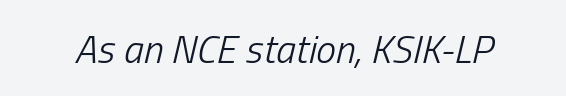
Italic: yes, the glyphs are oblique. A typesetter would call this zero additional tracking. Vertical stems look standard width or narrower in stroke. Character widths vary here, with narrow letters taking less room than wide ones.
